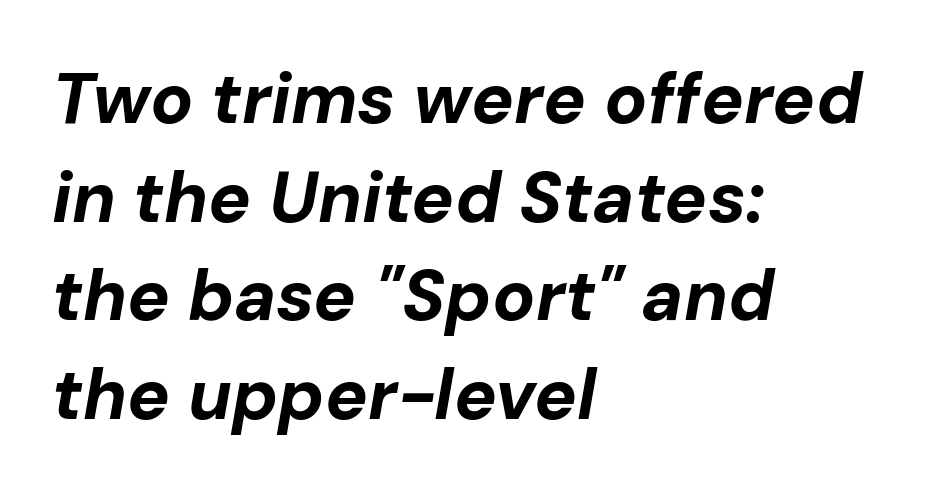
Q: Is the text bold? A: Yes.
Q: Is the text italic (slanted)? A: Yes, it leans right by about 10 degrees.
Q: Is the text underlined? A: No.
Q: How is the paragraph aligned? A: Left-aligned.
Q: Is the spacing between letters normal or unusually wide? A: Normal.
Q: Is the spacing between lines tight, normal or loose? A: Normal.
Q: Width (condensed, normal, or wide)? A: Normal.
Q: Stroke contrast? A: Low.
Q: x-height? A: Medium.
Q: Monospaced? A: No.
